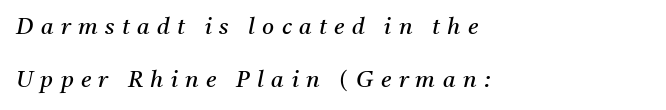
Q: Is the text bold? A: No.
Q: Is the text italic (slanted)? A: Yes, it leans right by about 11 degrees.
Q: Is the text underlined? A: No.
Q: How is the paragraph aligned? A: Left-aligned.
Q: Is the spacing between letters normal or unusually wide? A: Unusually wide.
Q: Is the spacing between lines tight, normal or loose? A: Loose.
